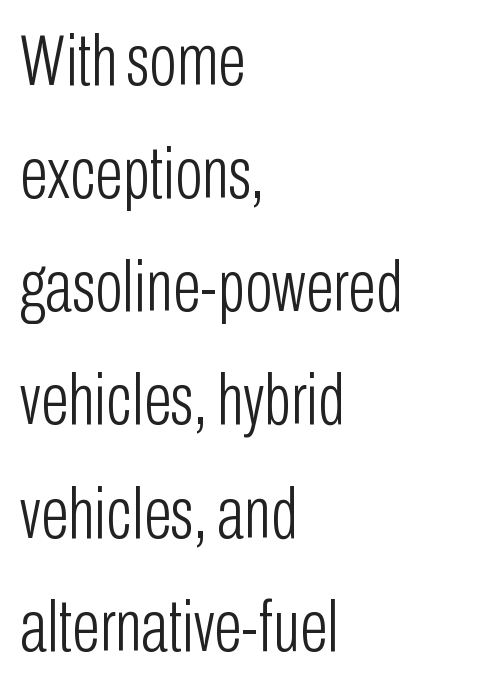
Q: Is the text bold? A: No.
Q: Is the text italic (slanted)? A: No, it is upright.
Q: Is the typeface a serif or a sans-serif typeface? A: Sans-serif.
Q: Is the text underlined? A: No.
Q: How is the paragraph aligned? A: Left-aligned.
Q: Is the spacing between letters normal or unusually wide? A: Normal.
Q: Is the spacing between lines tight, normal or loose? A: Normal.
Q: Width (condensed, normal, or wide)? A: Condensed.
Q: Stroke contrast? A: Low.
Q: x-height? A: Medium.
Q: Monospaced? A: No.
